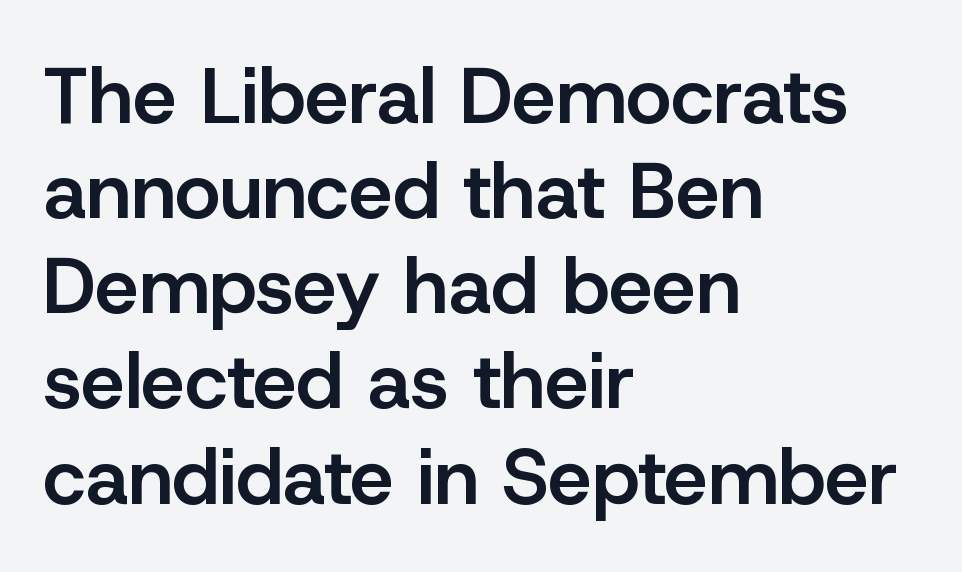
The image shows 78 px semibold sans-serif type, upright; set left-aligned, line spacing 1.22x, normal letter spacing, not underlined; low stroke contrast and a medium x-height.
